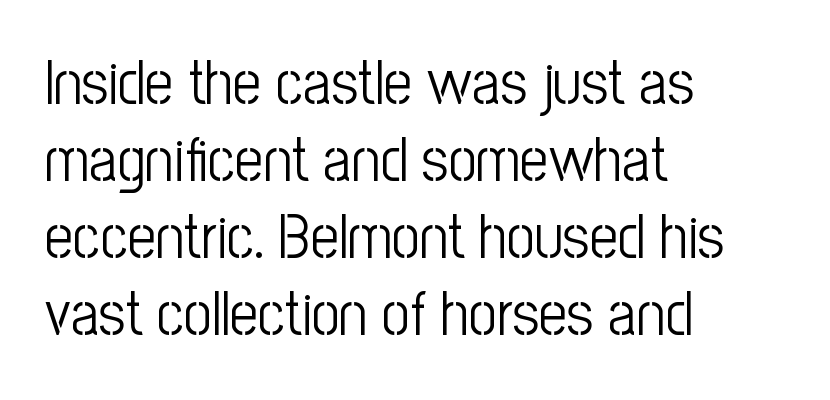
Unmarked baselines from the first word to the last. Each stroke keeps to a modest, everyday thickness or less. If you drew a line through each stem, it would be perfectly vertical. Is the block centered? No — it sits flush against the left margin.
